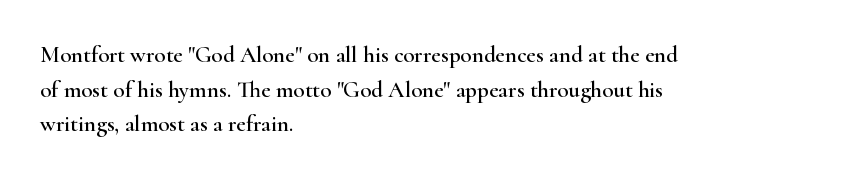
Students, observe: this is what conventionally led text looks like. Has an underline been added? It has not. Words appear dense and cohesive because spacing is normal. If you drew a ruler down the left edge, every line would touch it.
